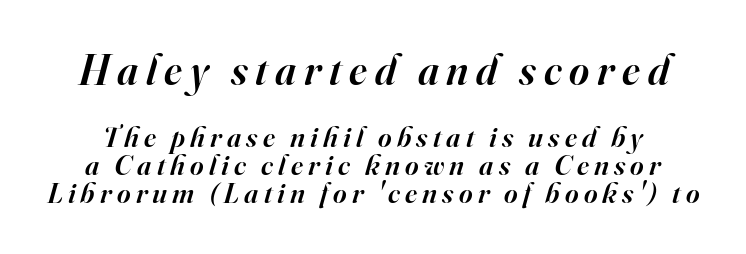
{"serif": "yes", "italic": "yes", "lean": "right", "slant_degrees": 16, "bold": "semi", "weight": "semibold", "width": "normal", "stroke_contrast": "high", "x_height": "small", "monospaced": "no", "underline": "no", "line_spacing": "tight", "line_spacing_ratio": 0.97, "larger_block": "first", "size_ratio": 1.48, "glyph_px": 43}
